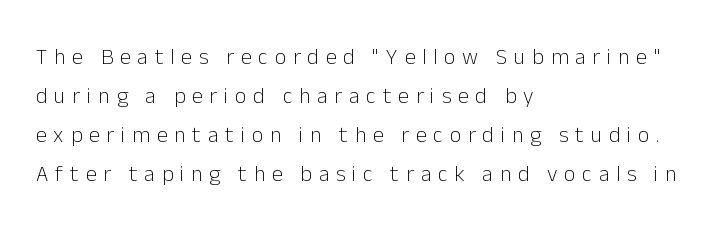
The image shows 22 px text type, upright; set left-aligned, line spacing 1.78x, unusually wide letter spacing (+0.31 em), not underlined.
